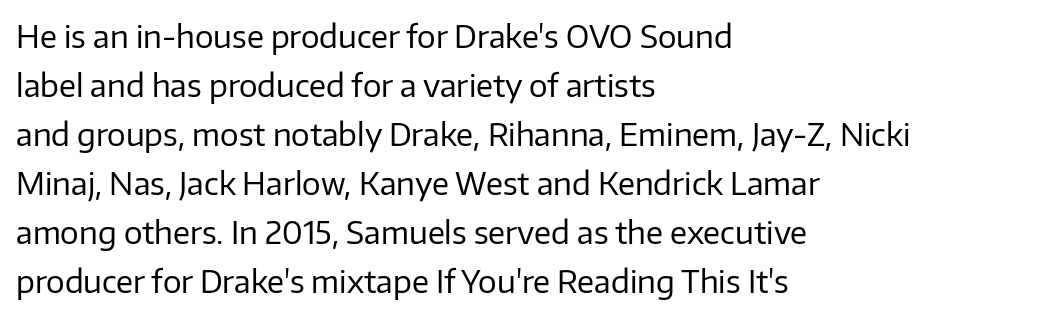
{"serif": "no", "italic": "no", "bold": "no", "weight": "regular", "width": "normal", "stroke_contrast": "low", "x_height": "medium", "monospaced": "no", "underline": "no", "align": "left", "line_spacing": "normal", "line_spacing_ratio": 1.58, "letter_spacing": "normal", "letter_spacing_em": 0.0, "glyph_px": 31}
